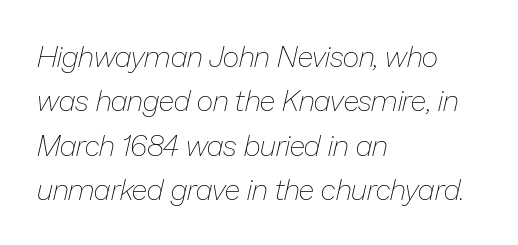
{"italic": "yes", "lean": "right", "slant_degrees": 13, "bold": "no", "weight": "thin", "width": "normal", "stroke_contrast": "low", "x_height": "medium", "monospaced": "no", "underline": "no", "align": "left", "line_spacing": "normal", "line_spacing_ratio": 1.53, "letter_spacing": "normal", "letter_spacing_em": 0.0, "glyph_px": 29}
